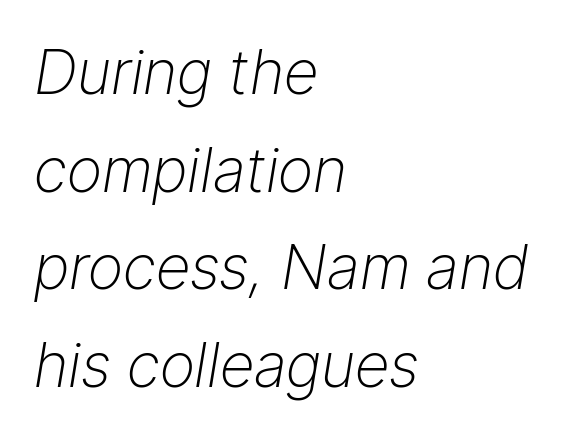
Q: Is the text bold? A: No.
Q: Is the text italic (slanted)? A: Yes, it leans right by about 9 degrees.
Q: Is the text underlined? A: No.
Q: How is the paragraph aligned? A: Left-aligned.
Q: Is the spacing between letters normal or unusually wide? A: Normal.
Q: Is the spacing between lines tight, normal or loose? A: Normal.
Q: Width (condensed, normal, or wide)? A: Normal.
Q: Stroke contrast? A: Low.
Q: x-height? A: Medium.
Q: Monospaced? A: No.
